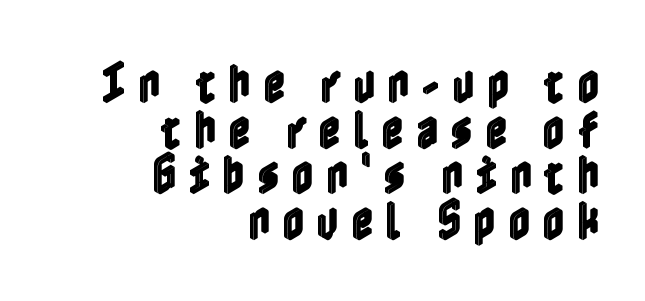
The specimen reads as upright at a glance. The vertical gap from one line to the next is small. Words appear elongated and porous because spacing is wide. Glance below the letters and you will spot only blank space. Horizontal alignment here is rightward, an uncommon choice for prose.
